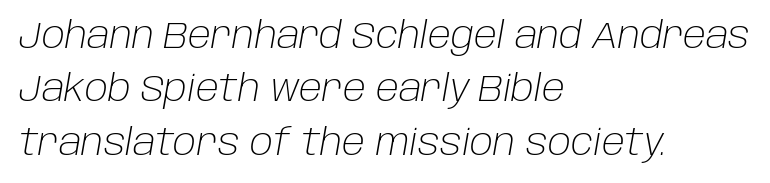
Q: Is the text bold? A: No.
Q: Is the text italic (slanted)? A: Yes, it leans right by about 10 degrees.
Q: Is the text underlined? A: No.
Q: How is the paragraph aligned? A: Left-aligned.
Q: Is the spacing between letters normal or unusually wide? A: Normal.
Q: Is the spacing between lines tight, normal or loose? A: Normal.
Q: Width (condensed, normal, or wide)? A: Normal.
Q: Stroke contrast? A: Low.
Q: x-height? A: Large.
Q: Monospaced? A: No.
